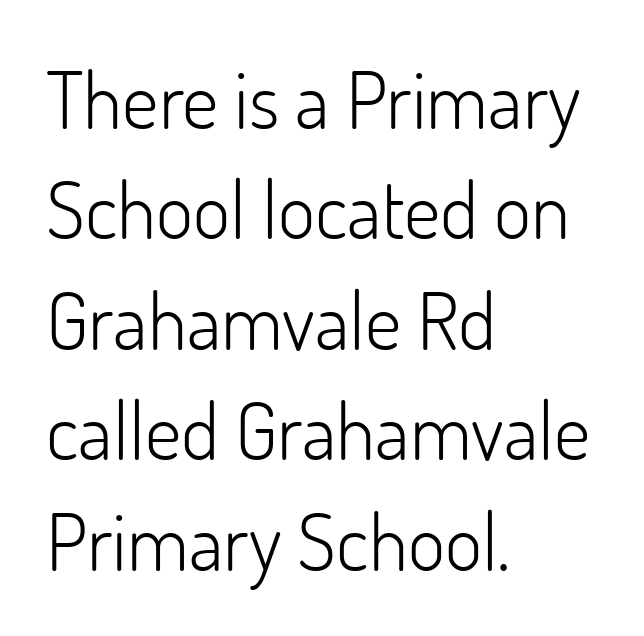
The image shows 80 px light sans-serif type, upright; set left-aligned, normal line spacing (1.38x), normal letter spacing, not underlined; low stroke contrast and a small x-height.
